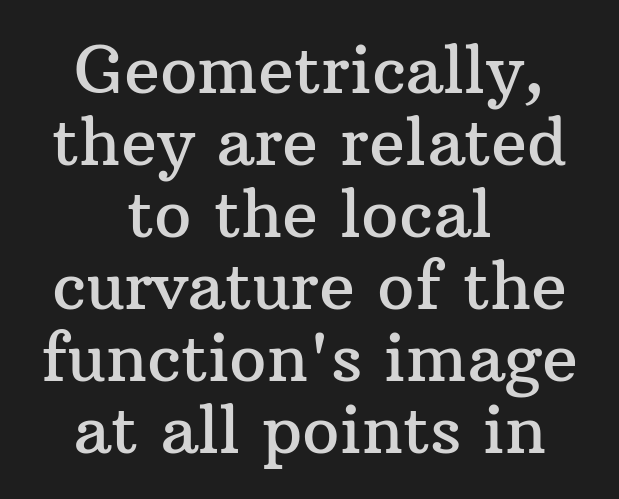
Q: Is the text italic (slanted)? A: No, it is upright.
Q: Is the typeface a serif or a sans-serif typeface? A: Serif.
Q: Is the text underlined? A: No.
Q: How is the paragraph aligned? A: Centered.
Q: Is the spacing between letters normal or unusually wide? A: Normal.
Q: Is the spacing between lines tight, normal or loose? A: Tight.
Q: Width (condensed, normal, or wide)? A: Normal.
Q: Stroke contrast? A: Medium.
Q: x-height? A: Medium.
Q: Monospaced? A: No.
